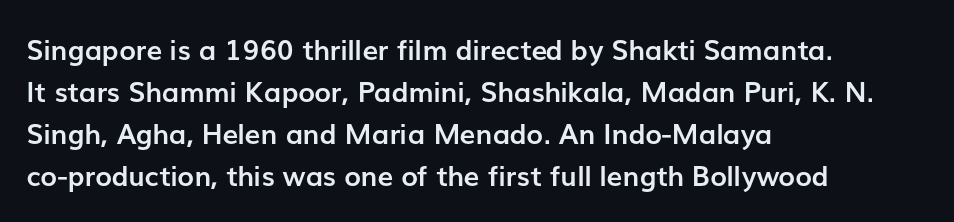
The image shows 28 px semibold sans-serif type, upright; set left-aligned, normal line spacing (1.5x), normal letter spacing, not underlined; low stroke contrast and a medium x-height.
